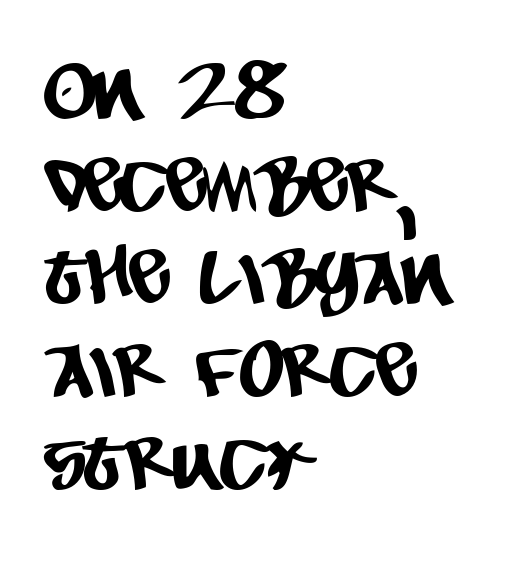
{"serif": "no", "width": "condensed", "stroke_contrast": "low", "x_height": "large", "monospaced": "no", "underline": "no", "align": "left", "line_spacing_ratio": 1.22, "letter_spacing": "normal", "letter_spacing_em": 0.0, "glyph_px": 76}
